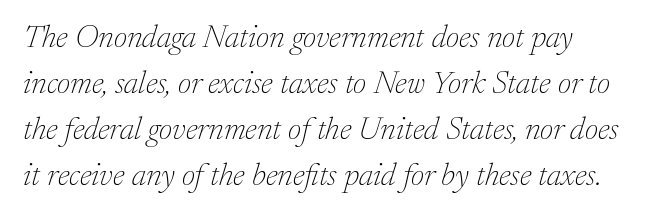
Q: Is the text bold? A: No.
Q: Is the text italic (slanted)? A: Yes, it leans right by about 17 degrees.
Q: Is the typeface a serif or a sans-serif typeface? A: Serif.
Q: Is the text underlined? A: No.
Q: How is the paragraph aligned? A: Left-aligned.
Q: Is the spacing between letters normal or unusually wide? A: Normal.
Q: Is the spacing between lines tight, normal or loose? A: Normal.
Q: Width (condensed, normal, or wide)? A: Normal.
Q: Stroke contrast? A: Low.
Q: x-height? A: Medium.
Q: Monospaced? A: No.
